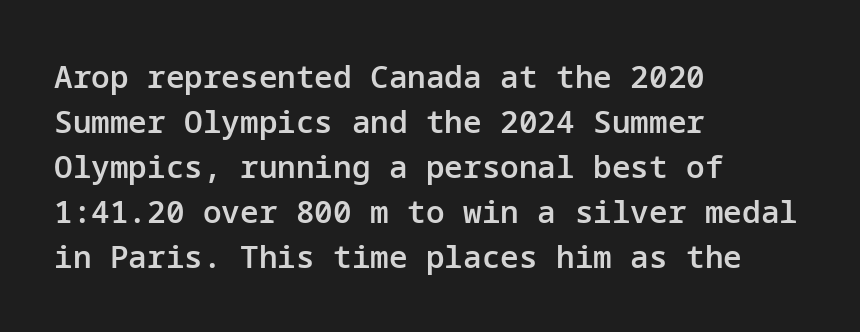
The image shows 31 px semibold sans-serif type, upright; set left-aligned, normal line spacing (1.45x), normal letter spacing, not underlined; low stroke contrast and a medium x-height.
